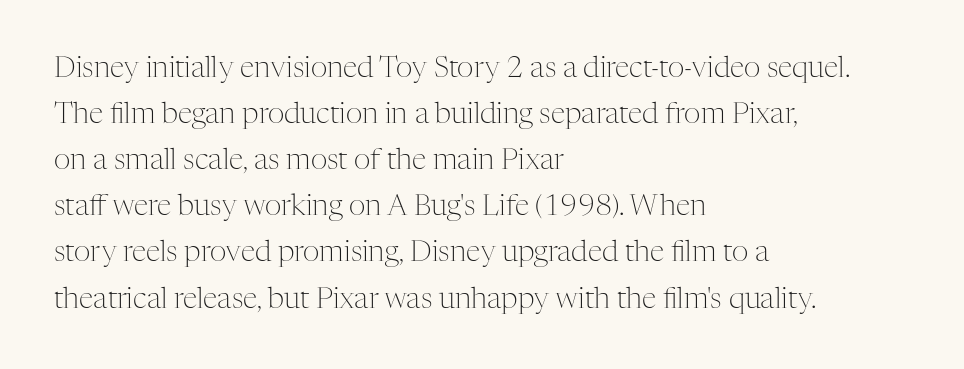
The lines are quadded left. The space directly below the letters is spotless. Italic: no, the glyphs are upright roman. Weight: in the light-to-regular range. The block of text has a typical density, with ordinary space between rows. This rendering employs a face with finishing strokes, i.e., a serif.
